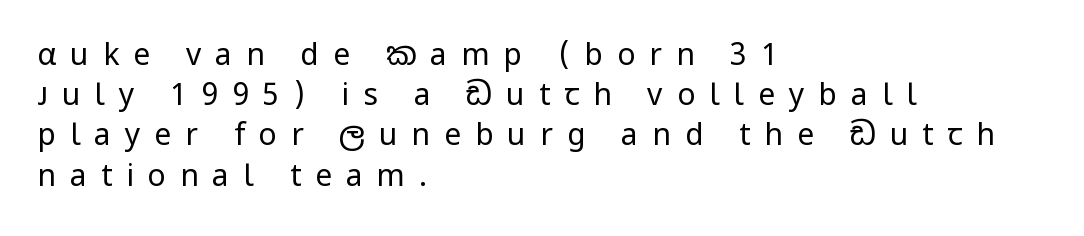
{"serif": "no", "italic": "no", "bold": "no", "weight": "regular", "width": "normal", "stroke_contrast": "low", "x_height": "medium", "monospaced": "no", "underline": "no", "align": "left", "line_spacing": "normal", "line_spacing_ratio": 1.34, "letter_spacing": "wide", "letter_spacing_em": 0.47, "glyph_px": 30}
